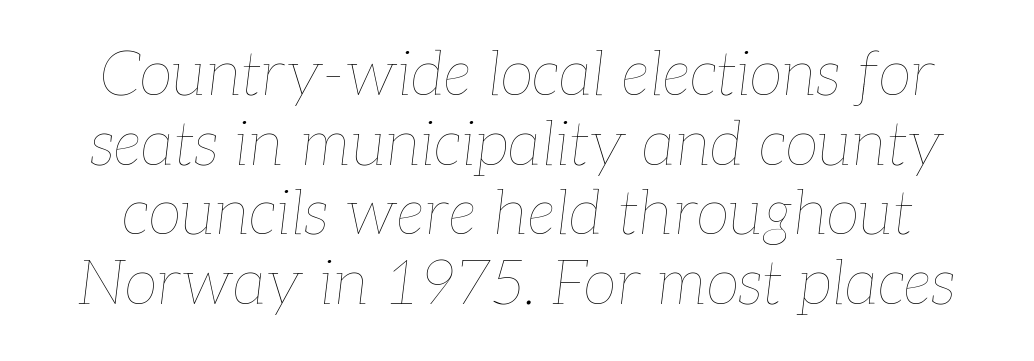
Q: Is the text bold? A: No.
Q: Is the text italic (slanted)? A: Yes, it leans right by about 7 degrees.
Q: Is the text underlined? A: No.
Q: Is the spacing between letters normal or unusually wide? A: Normal.
Q: Is the spacing between lines tight, normal or loose? A: Tight.
Q: Width (condensed, normal, or wide)? A: Normal.
Q: Stroke contrast? A: Low.
Q: x-height? A: Medium.
Q: Monospaced? A: No.
